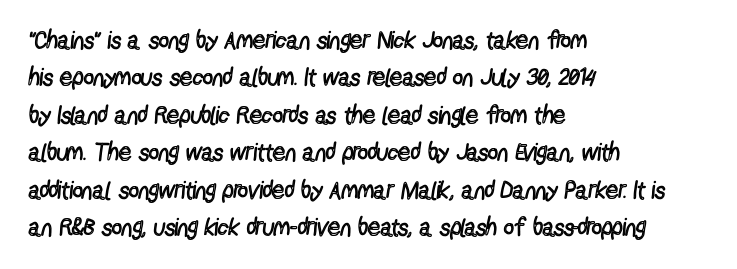
{"bold": "no", "underline": "no", "align": "left", "line_spacing": "normal", "line_spacing_ratio": 1.5, "letter_spacing": "normal", "letter_spacing_em": 0.0, "glyph_px": 25}
